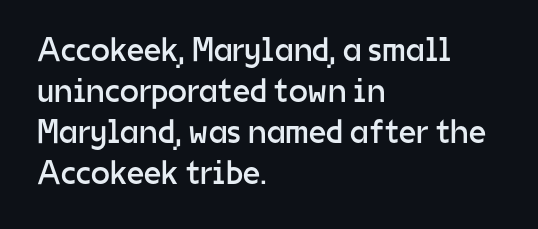
Ink coverage per letter is moderate at most. The paragraph has a hard left edge and a soft right edge. Beneath every word, the page is bare. Nope, no serifs anywhere on these letters. Think of a printed novel: that variable character pitch is what you see here.
